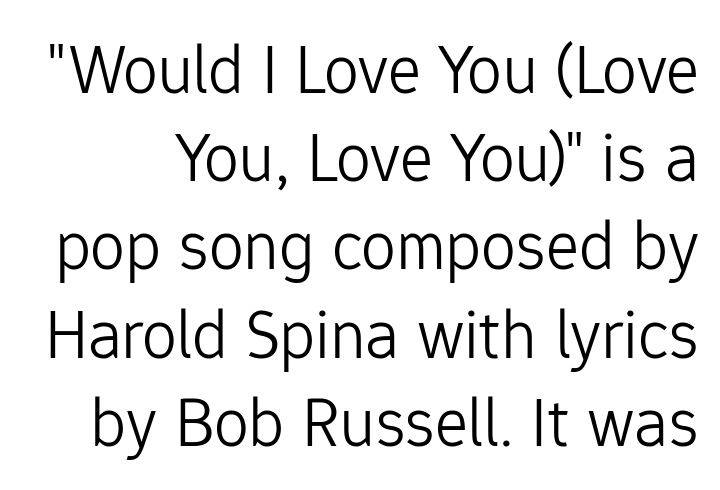
Q: Is the text bold? A: No.
Q: Is the text italic (slanted)? A: No, it is upright.
Q: Is the typeface a serif or a sans-serif typeface? A: Sans-serif.
Q: Is the text underlined? A: No.
Q: Is the spacing between letters normal or unusually wide? A: Normal.
Q: Is the spacing between lines tight, normal or loose? A: Normal.
Q: Width (condensed, normal, or wide)? A: Normal.
Q: Stroke contrast? A: Low.
Q: x-height? A: Medium.
Q: Monospaced? A: No.
